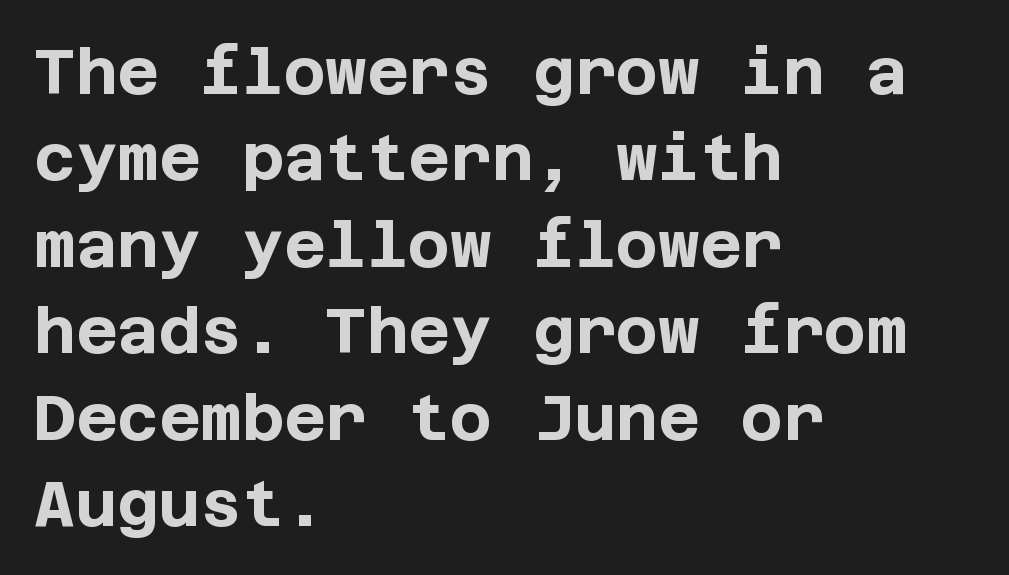
The image shows 64 px bold sans-serif type, upright; set left-aligned, normal line spacing (1.35x), normal letter spacing, not underlined; low stroke contrast and a large x-height.
